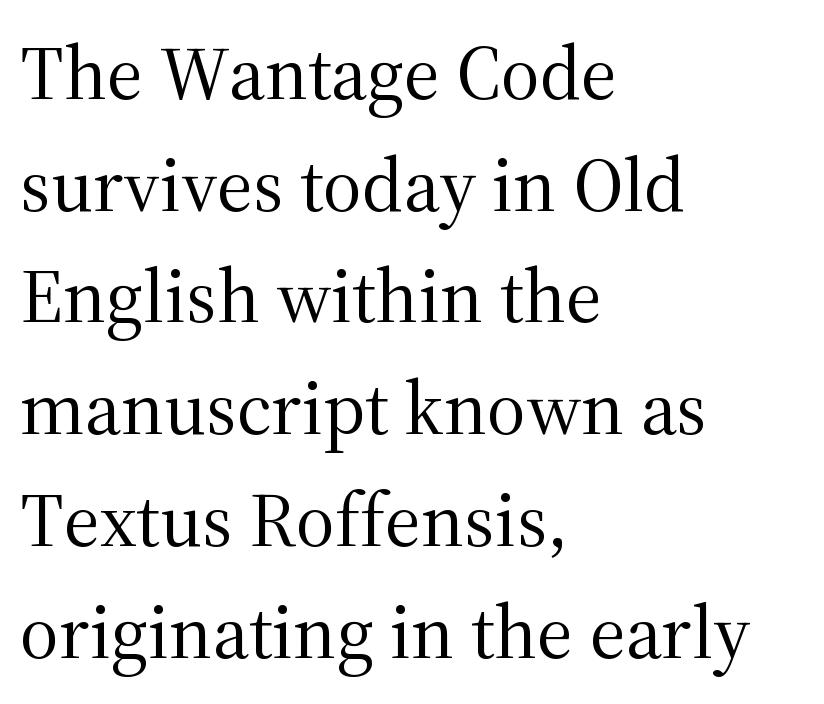
Q: Is the text bold? A: No.
Q: Is the text italic (slanted)? A: No, it is upright.
Q: Is the typeface a serif or a sans-serif typeface? A: Serif.
Q: Is the text underlined? A: No.
Q: How is the paragraph aligned? A: Left-aligned.
Q: Is the spacing between letters normal or unusually wide? A: Normal.
Q: Is the spacing between lines tight, normal or loose? A: Normal.
Q: Width (condensed, normal, or wide)? A: Normal.
Q: Stroke contrast? A: Medium.
Q: x-height? A: Medium.
Q: Monospaced? A: No.
